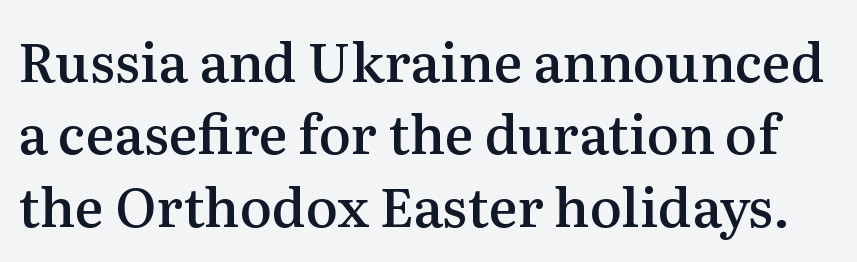
{"serif": "yes", "italic": "no", "bold": "semi", "weight": "semibold", "width": "normal", "stroke_contrast": "medium", "x_height": "medium", "monospaced": "no", "underline": "no", "line_spacing": "normal", "line_spacing_ratio": 1.34, "letter_spacing": "normal", "letter_spacing_em": 0.0, "glyph_px": 54}
